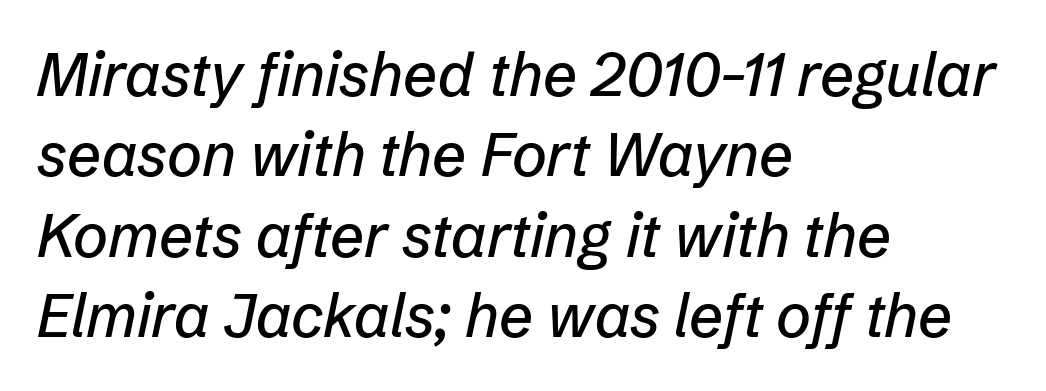
Each letter keeps its own natural width here, so spacing adapts to shape. Look at the tracking — it's just the regular setting, nothing added. This sample is left-justified, so line endings fall wherever the words run out. Descender tails drop into unmarked territory. A typesetter would mark this as italic.
